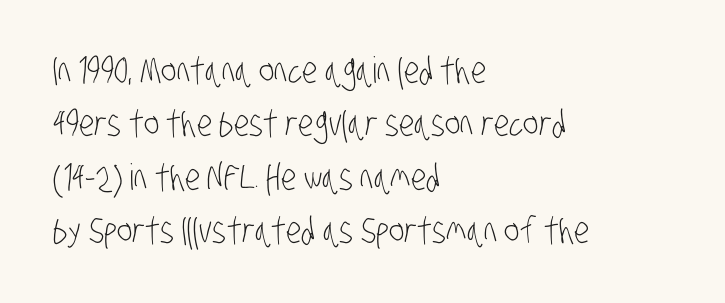
The image shows 36 px light, condensed sans-serif type; set left-aligned, normal line spacing (1.48x), normal letter spacing, not underlined; low stroke contrast and a large x-height.
